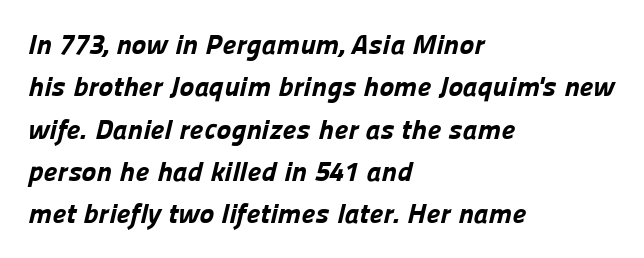
The image shows 28 px bold sans-serif type; set left-aligned, normal line spacing (1.51x), normal letter spacing, not underlined; low stroke contrast and a medium x-height.
